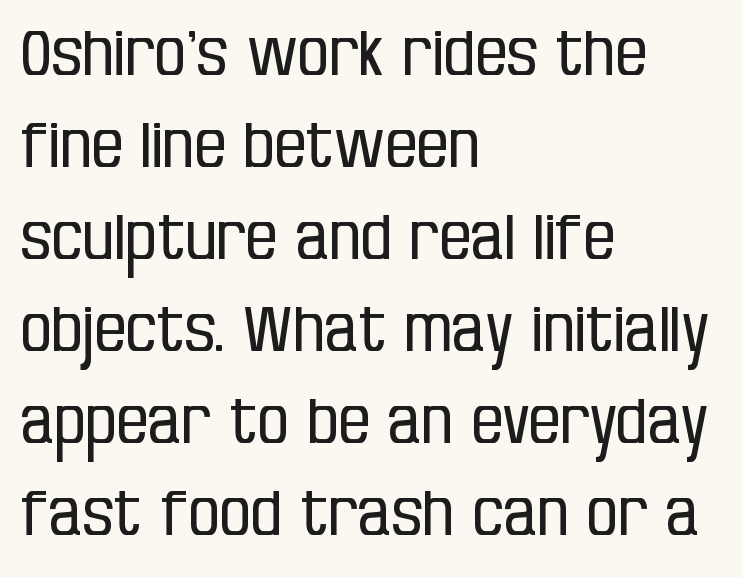
{"serif": "no", "italic": "no", "bold": "no", "weight": "regular", "width": "condensed", "stroke_contrast": "low", "x_height": "large", "monospaced": "no", "underline": "no", "align": "left", "line_spacing": "normal", "line_spacing_ratio": 1.46, "letter_spacing": "normal", "letter_spacing_em": 0.0, "glyph_px": 63}
